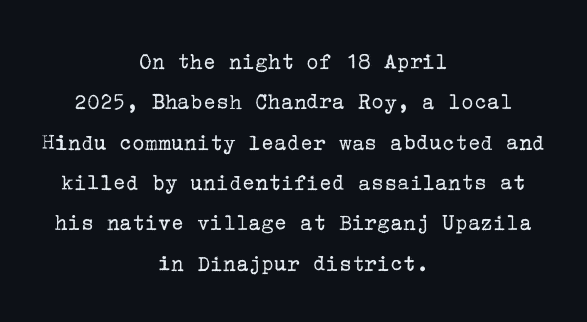
The image shows 24 px text type, upright; set centered, normal line spacing (1.68x), normal letter spacing, not underlined.
